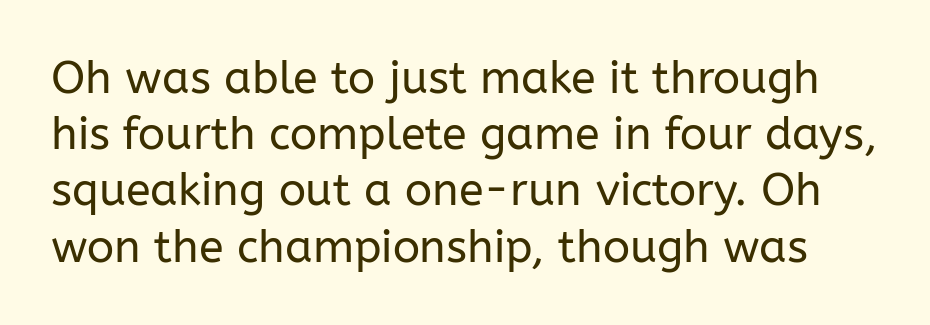
These glyphs show unthickened strokes, regular width or finer. Students, note that the glyphs here touch the page at normal intervals. Classification — sans serif. Just letters on the line, the space beneath them empty.
